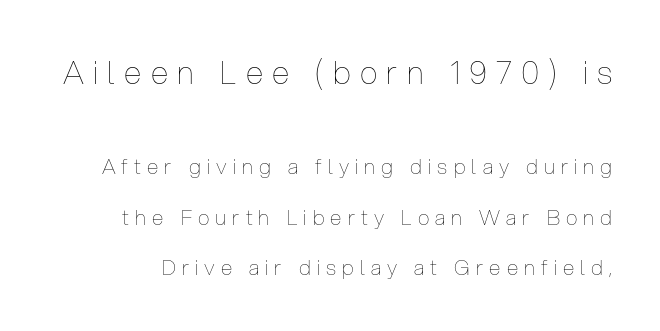
The image shows 32 px thin, condensed type, upright; set loose line spacing (2.4x), unusually wide letter spacing (+0.29 em), not underlined; the first (top) block is 1.52x larger; low stroke contrast and a medium x-height.
